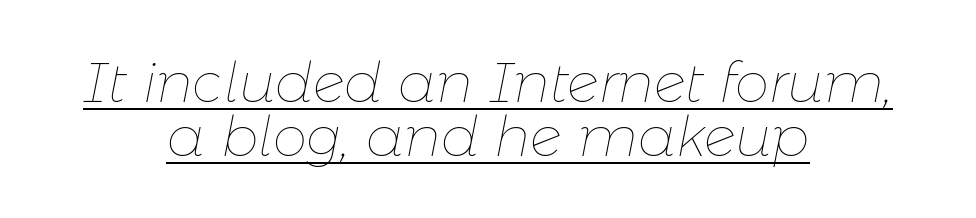
Successive baselines arrive quickly, one right under another. The letters advance in unequal steps, a hallmark of proportional type. Check the space under the baseline: a stroke is drawn there. The lines in this sample share a center point and differ in where they start and stop. Characters follow at the spacing the type designer built in. No extra ink here — the face is not bold.
